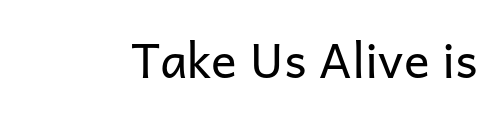
{"serif": "no", "italic": "no", "bold": "no", "weight": "regular", "width": "normal", "stroke_contrast": "low", "x_height": "medium", "monospaced": "no", "underline": "no", "letter_spacing": "normal", "letter_spacing_em": 0.0, "glyph_px": 48}
